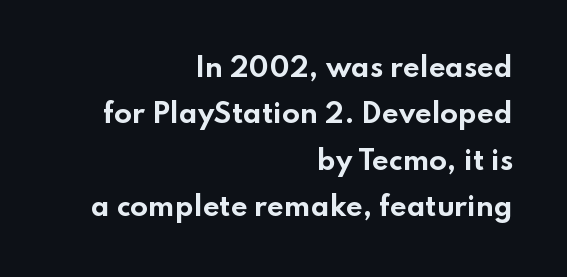
Q: Is the text bold? A: Yes.
Q: Is the text italic (slanted)? A: No, it is upright.
Q: Is the text underlined? A: No.
Q: How is the paragraph aligned? A: Right-aligned.
Q: Is the spacing between letters normal or unusually wide? A: Normal.
